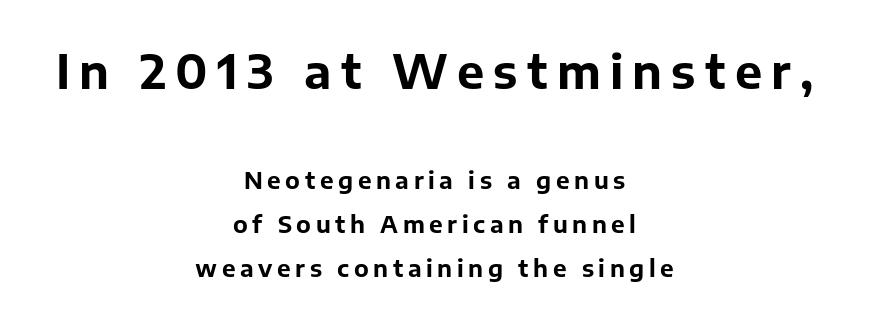
The image shows 46 px bold sans-serif type, upright; set centered, loose line spacing (1.9x), unusually wide letter spacing (+0.2 em), not underlined; the first (top) block is 2.0x larger; low stroke contrast and a medium x-height.
